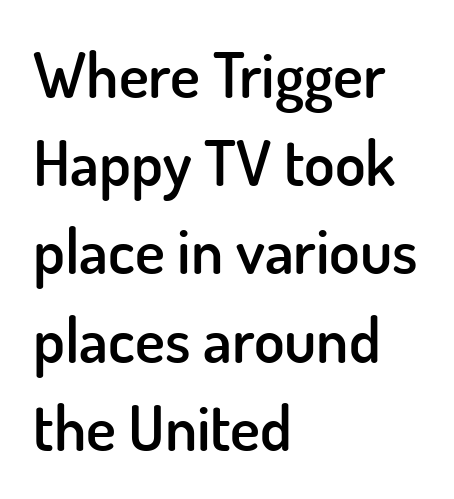
Italic? Not at all — the glyphs are vertical. Nothing unusual about the tracking: characters are spaced as the font intends. Is there much room between lines? A standard amount, neither cramped nor airy. Semibold letterforms, between regular and bold. The paragraph shown leans on its left margin.
